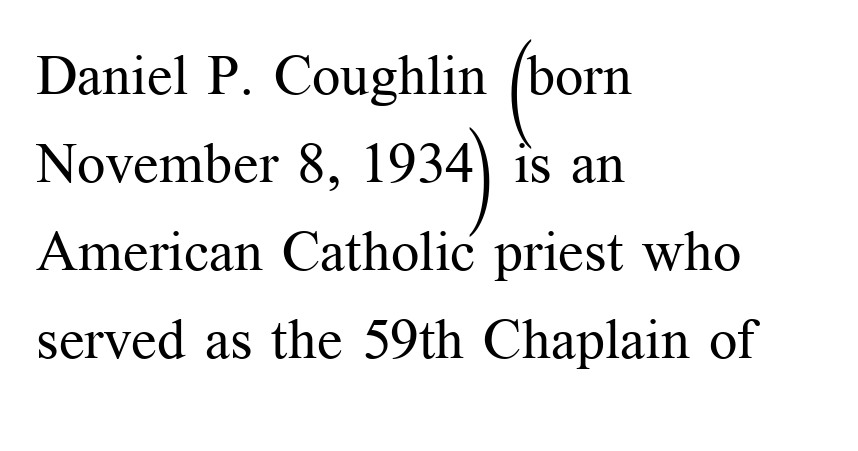
The image shows 56 px regular-weight serif type, upright; set left-aligned, normal line spacing (1.57x), normal letter spacing, not underlined; medium stroke contrast and a medium x-height.
